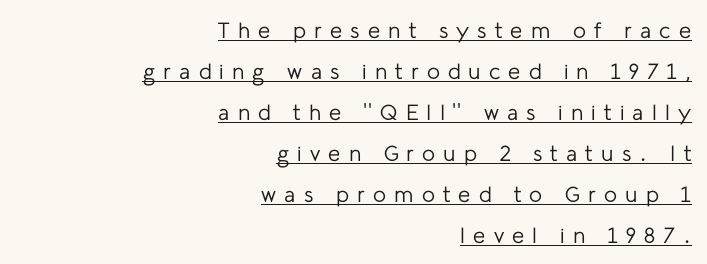
Q: Is the text bold? A: No.
Q: Is the text italic (slanted)? A: No, it is upright.
Q: Is the text underlined? A: Yes.
Q: How is the paragraph aligned? A: Right-aligned.
Q: Is the spacing between letters normal or unusually wide? A: Unusually wide.
